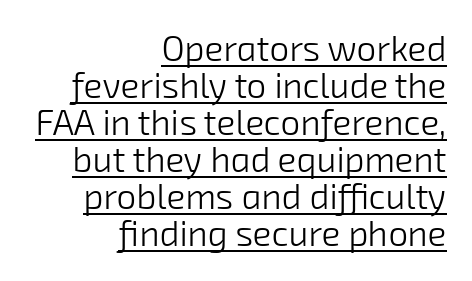
{"serif": "no", "bold": "no", "weight": "light", "width": "normal", "stroke_contrast": "low", "x_height": "medium", "monospaced": "no", "underline": "yes", "align": "right", "line_spacing": "tight", "line_spacing_ratio": 1.06, "letter_spacing": "normal", "letter_spacing_em": 0.0, "glyph_px": 35}
